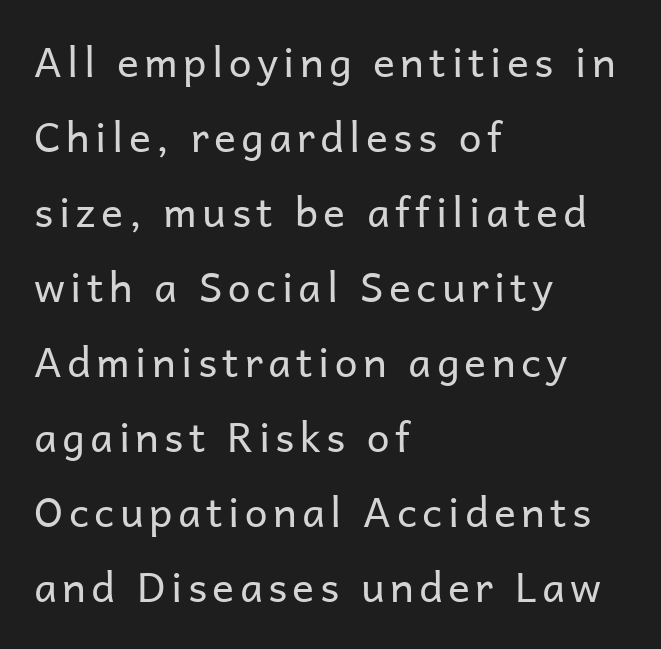
The image shows 41 px regular-weight sans-serif type, upright; set left-aligned, line spacing 1.83x, not underlined; low stroke contrast and a medium x-height.
